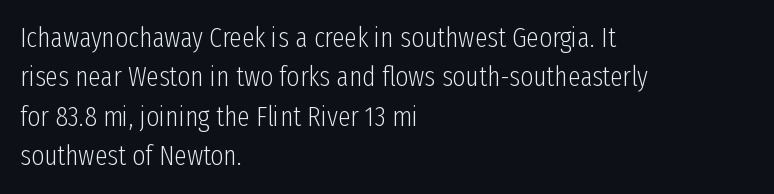
The image shows 28 px light, condensed sans-serif type, upright; set left-aligned, normal line spacing (1.41x), normal letter spacing, not underlined; low stroke contrast and a medium x-height.
